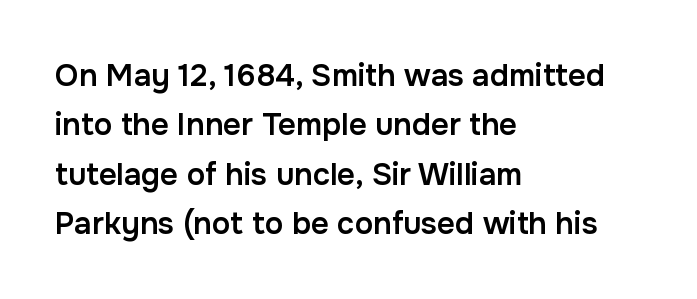
The image shows 31 px semibold sans-serif type, upright; set left-aligned, normal line spacing (1.59x), normal letter spacing, not underlined; low stroke contrast and a medium x-height.
